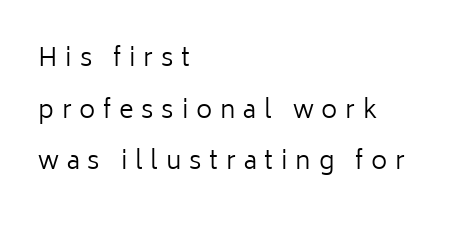
A bare baseline throughout the passage. The setting favours the left margin, as ordinary paragraphs usually do. Is there any slant? The stems are plumb. Interline gaps are noticeably wide in this sample.
